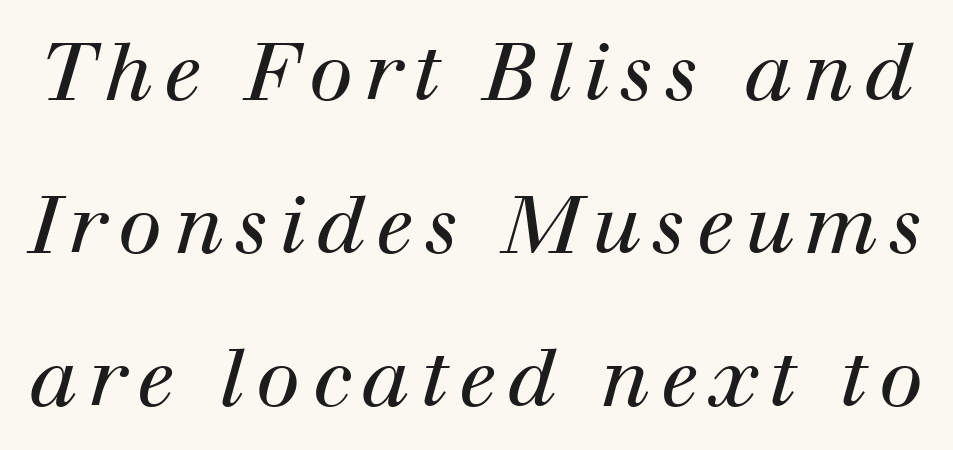
Q: Is the text bold? A: No.
Q: Is the text italic (slanted)? A: Yes, it leans right by about 12 degrees.
Q: Is the typeface a serif or a sans-serif typeface? A: Serif.
Q: Is the text underlined? A: No.
Q: Is the spacing between lines tight, normal or loose? A: Loose.
Q: Width (condensed, normal, or wide)? A: Normal.
Q: Stroke contrast? A: High.
Q: x-height? A: Medium.
Q: Monospaced? A: No.
